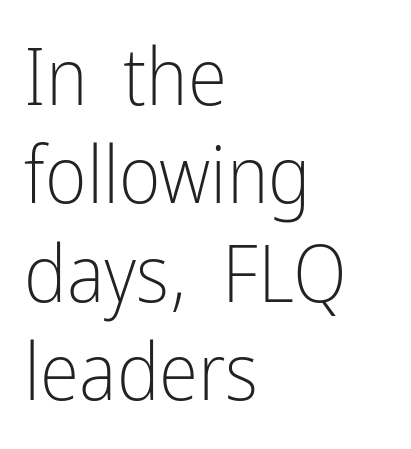
The image shows 80 px light, condensed sans-serif type, upright; set left-aligned, line spacing 1.23x, normal letter spacing, not underlined; low stroke contrast and a medium x-height.
